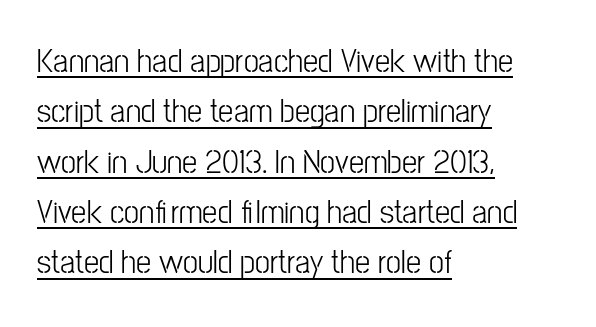
{"serif": "no", "italic": "no", "width": "condensed", "stroke_contrast": "low", "x_height": "medium", "monospaced": "no", "underline": "yes", "align": "left", "line_spacing": "normal", "line_spacing_ratio": 1.48, "letter_spacing": "normal", "letter_spacing_em": 0.0, "glyph_px": 34}
